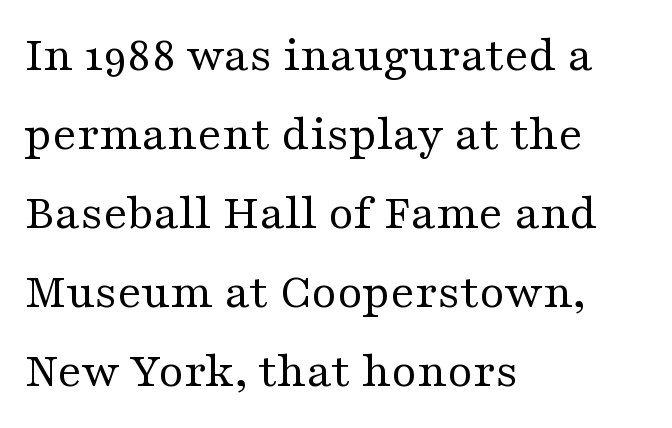
The letters advance in unequal steps, a hallmark of proportional type. Tall strokes in this sample are plumb rather than angled. Observe the serifs anchoring each vertical stroke in this sample. The font sits on the lighter half of the weight spectrum, regular included. Horizontally, the lines are justified to the leading edge only. This sample uses plain, unmodified letter spacing.
